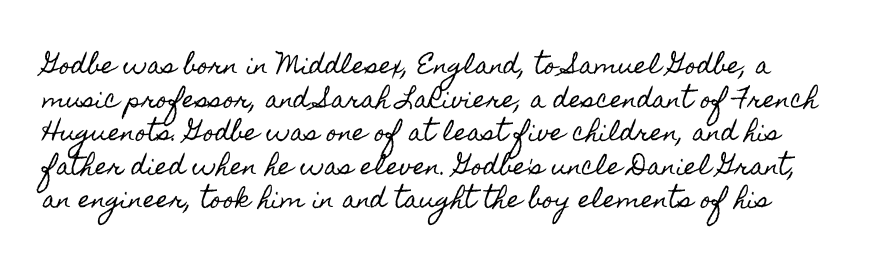
{"underline": "no", "line_spacing": "normal", "line_spacing_ratio": 1.46, "letter_spacing": "normal", "letter_spacing_em": 0.0, "glyph_px": 23}
